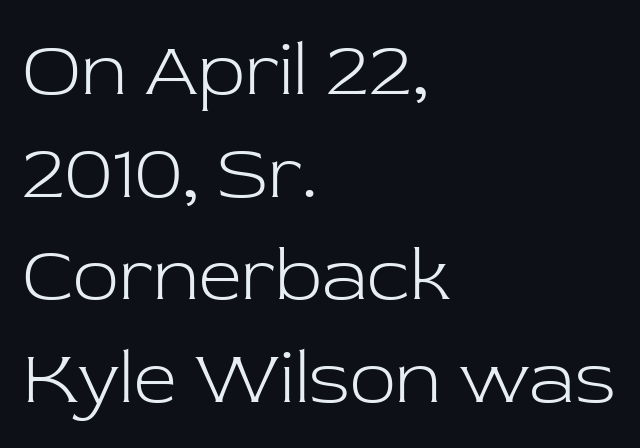
Q: Is the text bold? A: No.
Q: Is the text italic (slanted)? A: No, it is upright.
Q: Is the typeface a serif or a sans-serif typeface? A: Serif.
Q: Is the text underlined? A: No.
Q: How is the paragraph aligned? A: Left-aligned.
Q: Is the spacing between letters normal or unusually wide? A: Normal.
Q: Is the spacing between lines tight, normal or loose? A: Normal.
Q: Width (condensed, normal, or wide)? A: Normal.
Q: Stroke contrast? A: Low.
Q: x-height? A: Medium.
Q: Monospaced? A: No.
